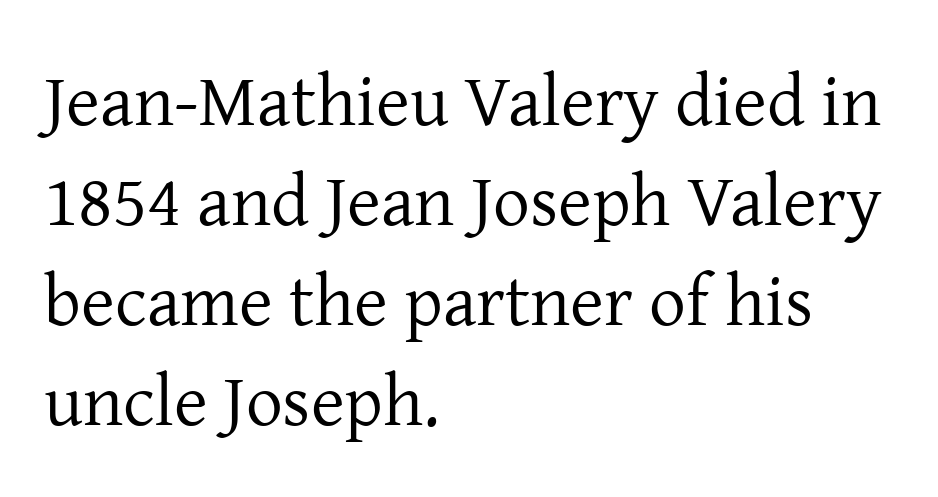
Q: Is the text bold? A: No.
Q: Is the text italic (slanted)? A: No, it is upright.
Q: Is the typeface a serif or a sans-serif typeface? A: Serif.
Q: Is the text underlined? A: No.
Q: How is the paragraph aligned? A: Left-aligned.
Q: Is the spacing between letters normal or unusually wide? A: Normal.
Q: Is the spacing between lines tight, normal or loose? A: Normal.
Q: Width (condensed, normal, or wide)? A: Normal.
Q: Stroke contrast? A: Low.
Q: x-height? A: Medium.
Q: Monospaced? A: No.
